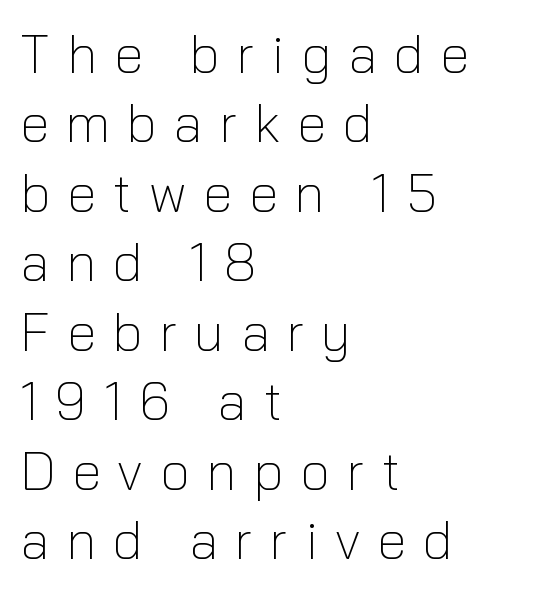
The image shows 53 px light sans-serif type, upright; set left-aligned, normal line spacing (1.31x), unusually wide letter spacing (+0.32 em), not underlined; low stroke contrast and a medium x-height.
